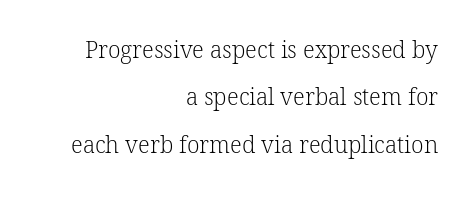
Q: Is the text bold? A: No.
Q: Is the text italic (slanted)? A: No, it is upright.
Q: Is the text underlined? A: No.
Q: How is the paragraph aligned? A: Right-aligned.
Q: Is the spacing between letters normal or unusually wide? A: Normal.
Q: Is the spacing between lines tight, normal or loose? A: Loose.
